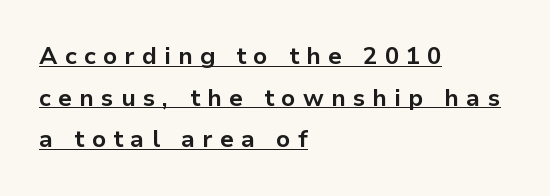
The image shows 24 px bold type, upright; set left-aligned, line spacing 1.73x, unusually wide letter spacing (+0.29 em), underlined.
